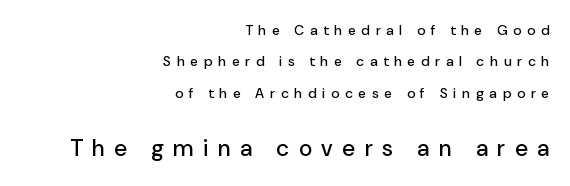
Check under the words: just untouched page. The later block is typeset at a bigger size than the earlier block. These lines have a slow, spaced-out rhythm from letter to letter. Rows of type keep a wide berth in the vertical direction. The axis of the letterforms is exactly vertical. Right-aligned paragraph, ragged on the left.
